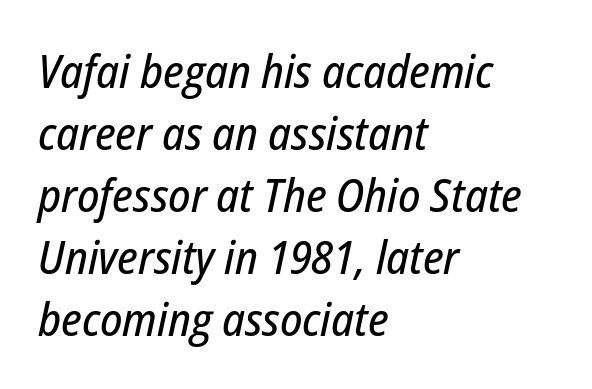
What stands out about the letter spacing? Nothing — it is the standard amount. Successive baselines arrive at the customary interval. Descenders are the only things crossing below the line. Each line starts at the same left margin while the right side varies. Looking at the ascenders, they clearly lean.
